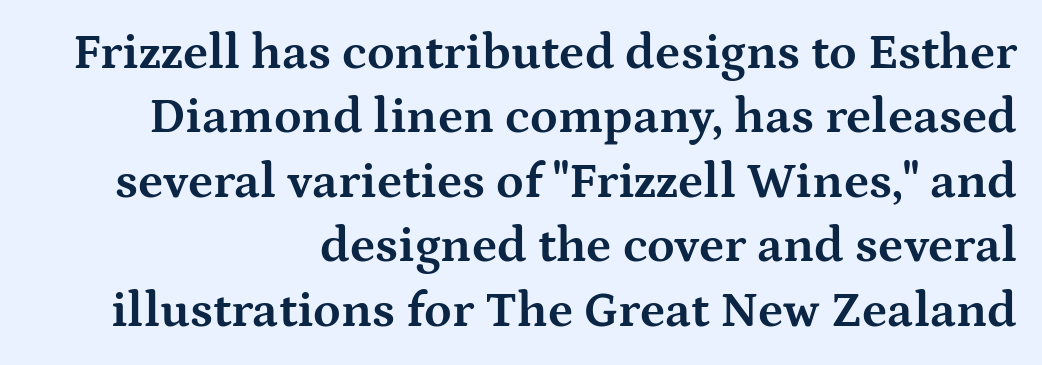
The face used here is proportionally spaced, like ordinary book or web type. The specimen omits any rule beneath the text block's lines. Tracking value appears to be zero — textbook default spacing. Typographic density is high because the face is bold. Layout note: lines flush right. Notice how descenders clear the ascenders below comfortably — that's standard leading.
